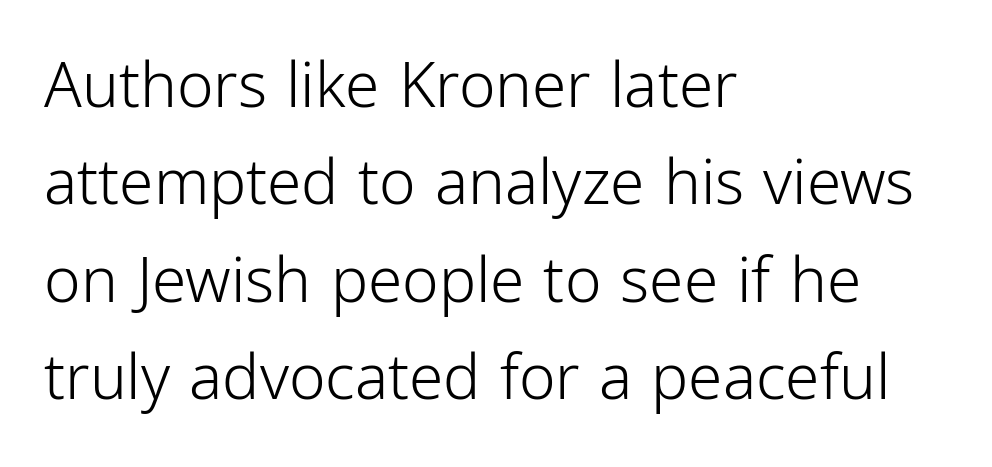
Does the lettering tilt? It doesn't — this is upright. Leading: standard. Each letter keeps its own natural width here, so spacing adapts to shape. No letter is thick-stroked: the sample isn't bold. Typographically, this falls in the sans-serif category. Anything drawn beneath the words? Only blank space.
